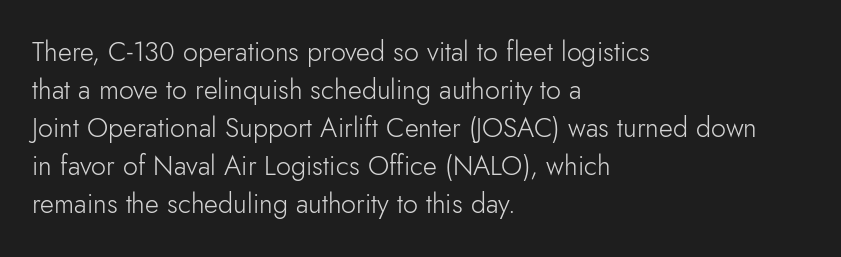
The image shows 27 px text type, upright; set left-aligned, normal line spacing (1.41x), normal letter spacing, not underlined.
